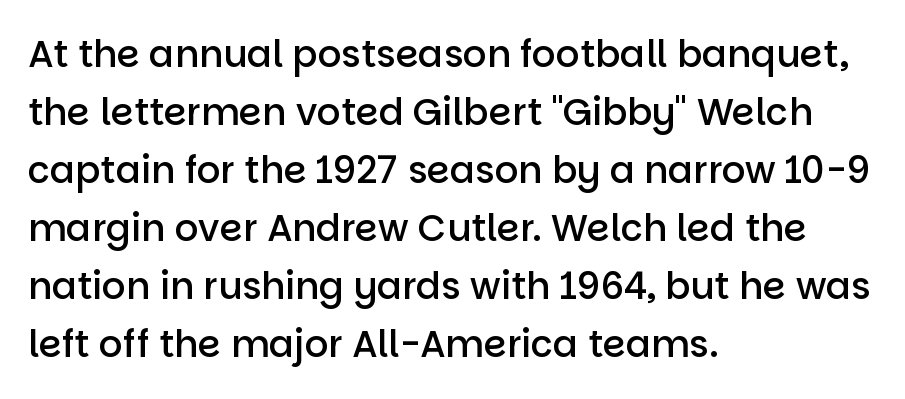
Q: Is the text bold? A: Semi-bold.
Q: Is the text italic (slanted)? A: No, it is upright.
Q: Is the typeface a serif or a sans-serif typeface? A: Sans-serif.
Q: Is the text underlined? A: No.
Q: How is the paragraph aligned? A: Left-aligned.
Q: Is the spacing between letters normal or unusually wide? A: Normal.
Q: Is the spacing between lines tight, normal or loose? A: Normal.
Q: Width (condensed, normal, or wide)? A: Normal.
Q: Stroke contrast? A: Low.
Q: x-height? A: Large.
Q: Monospaced? A: No.
